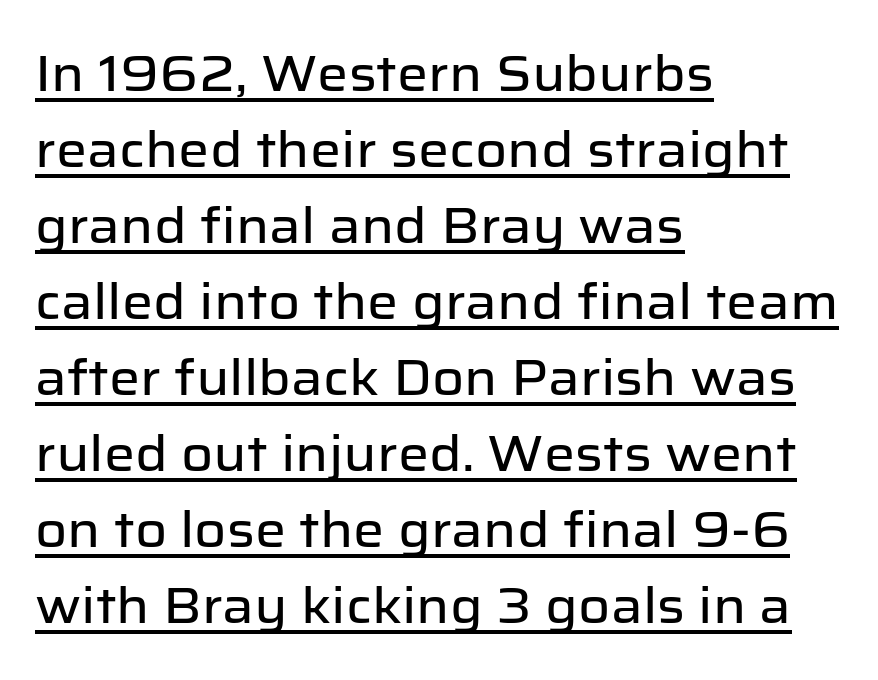
{"serif": "no", "italic": "no", "width": "normal", "stroke_contrast": "low", "x_height": "medium", "monospaced": "no", "underline": "yes", "align": "left", "line_spacing": "normal", "line_spacing_ratio": 1.55, "letter_spacing": "normal", "letter_spacing_em": 0.0, "glyph_px": 49}
